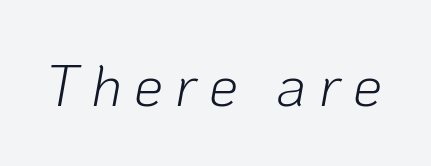
{"italic": "yes", "lean": "right", "slant_degrees": 10, "bold": "no", "weight": "light", "width": "normal", "stroke_contrast": "low", "x_height": "medium", "monospaced": "no", "underline": "no", "letter_spacing": "wide", "letter_spacing_em": 0.21, "glyph_px": 58}
